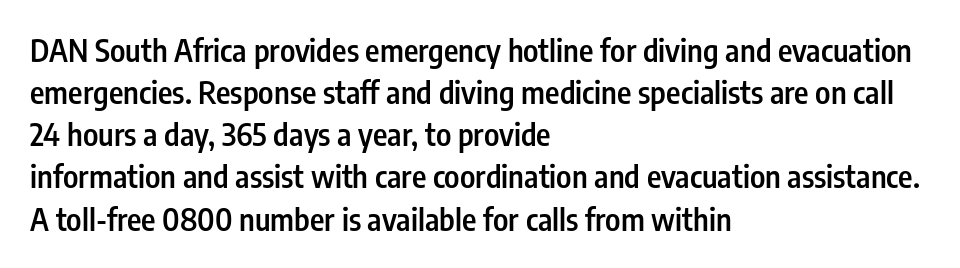
Q: Is the text bold? A: Semi-bold.
Q: Is the text italic (slanted)? A: No, it is upright.
Q: Is the typeface a serif or a sans-serif typeface? A: Sans-serif.
Q: Is the text underlined? A: No.
Q: How is the paragraph aligned? A: Left-aligned.
Q: Is the spacing between letters normal or unusually wide? A: Normal.
Q: Is the spacing between lines tight, normal or loose? A: Normal.
Q: Width (condensed, normal, or wide)? A: Condensed.
Q: Stroke contrast? A: Low.
Q: x-height? A: Medium.
Q: Monospaced? A: No.
